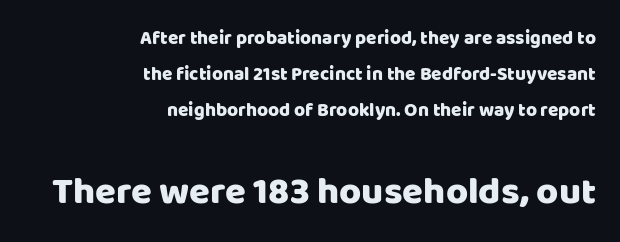
{"serif": "no", "italic": "no", "width": "normal", "stroke_contrast": "low", "x_height": "large", "monospaced": "no", "underline": "no", "align": "right", "line_spacing": "loose", "line_spacing_ratio": 1.9, "letter_spacing": "normal", "letter_spacing_em": 0.0, "larger_block": "second", "size_ratio": 2.0, "glyph_px": 38}
